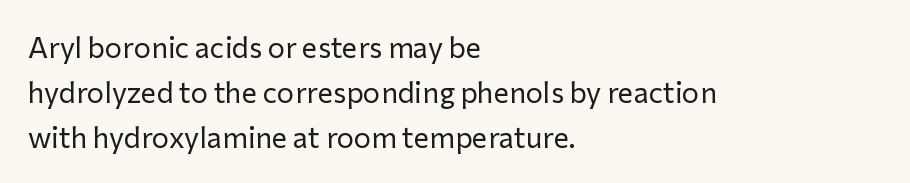
{"serif": "no", "italic": "no", "bold": "no", "weight": "regular", "width": "normal", "stroke_contrast": "low", "x_height": "medium", "monospaced": "no", "underline": "no", "align": "left", "line_spacing": "normal", "line_spacing_ratio": 1.56, "letter_spacing": "normal", "letter_spacing_em": 0.0, "glyph_px": 29}
